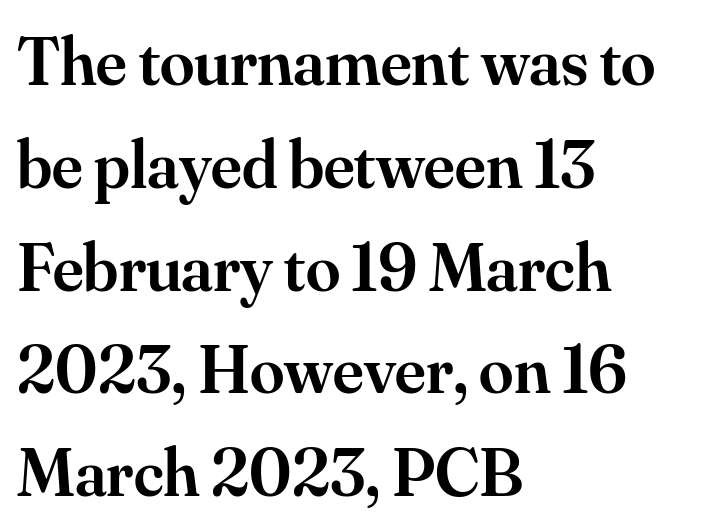
{"serif": "yes", "italic": "no", "bold": "semi", "weight": "semibold", "width": "normal", "stroke_contrast": "medium", "x_height": "small", "monospaced": "no", "underline": "no", "align": "left", "line_spacing": "normal", "line_spacing_ratio": 1.49, "letter_spacing": "normal", "letter_spacing_em": 0.0, "glyph_px": 69}
